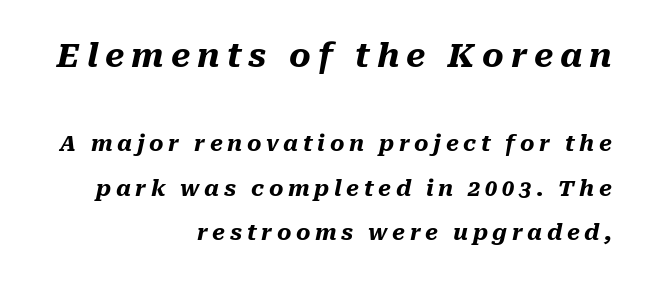
Each word looks stretched out because of the extra space between its letters. Block one is the big one; block two sits smaller underneath. Beneath every word, the page is bare. The rendering uses natural spacing where letterforms have individual widths. In terms of leading, this rendering errs on the spacious side. The lines in this sample share a right terminus and differ only in where they begin.
